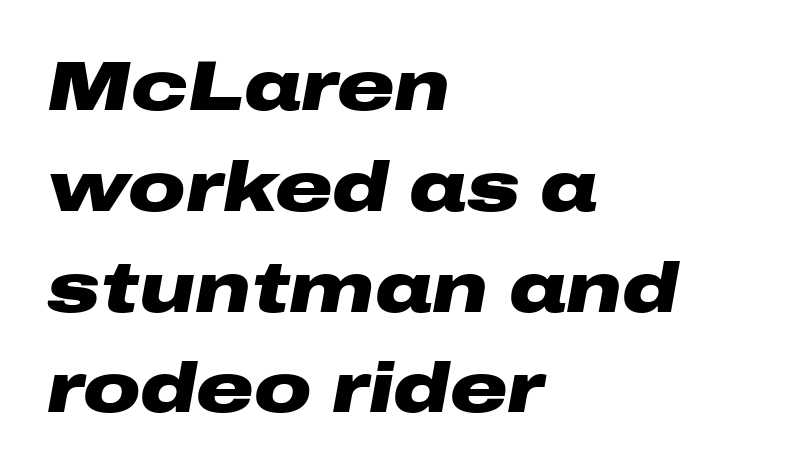
Looking at the ascenders, they clearly lean. Line beginnings align vertically; line endings do not. The rendering uses natural spacing where letterforms have individual widths. The leading is moderate, giving the passage an even texture.
